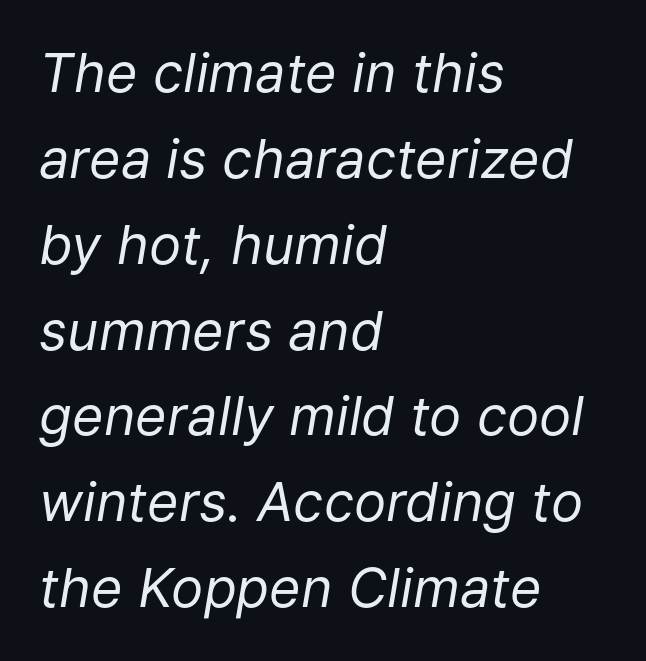
The image shows 54 px regular-weight type, italic (leaning right); set left-aligned, normal line spacing (1.59x), normal letter spacing, not underlined; low stroke contrast and a medium x-height.
